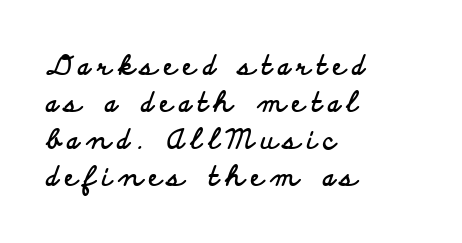
Substantial extra tracking has been applied to these lines. Honestly, there is no underline to notice here at all. This sample is left-justified, so line endings fall wherever the words run out. Heavy-handed strokes throughout: this text is bold. If you measured baseline to baseline, you'd find a middling distance.
